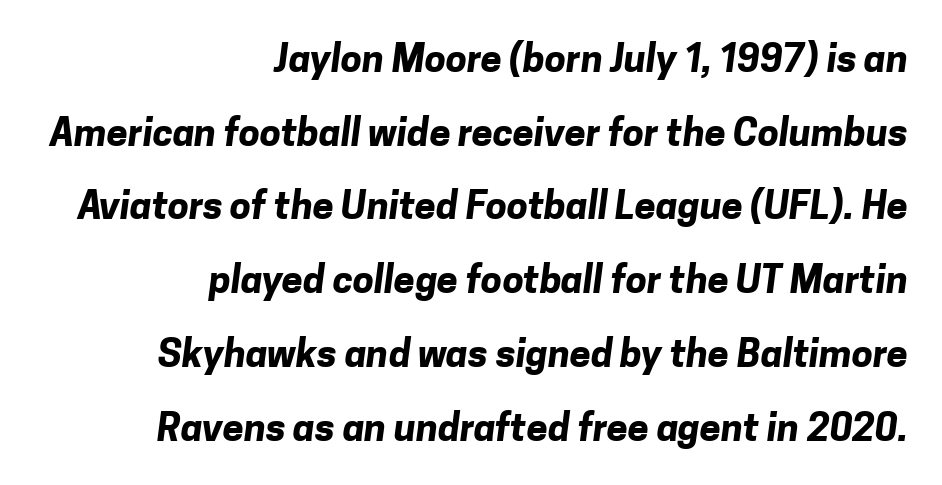
Nope, no serifs anywhere on these letters. Underlining? Definitely not there. Visually the block forms a straight wall on the right and a jagged coastline on the left. Default kerning and tracking; the words read as compact shapes.
